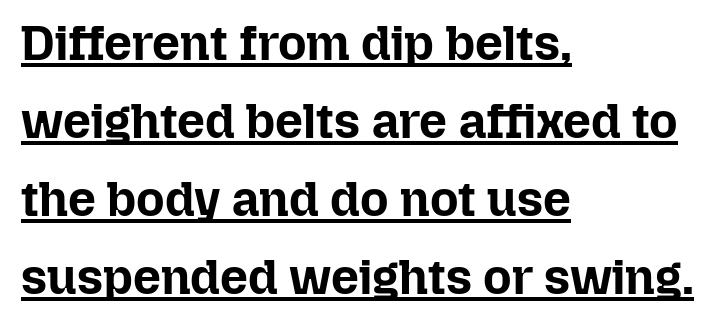
The image shows 49 px bold type, upright; set left-aligned, normal line spacing (1.59x), normal letter spacing, underlined; low stroke contrast and a medium x-height.
